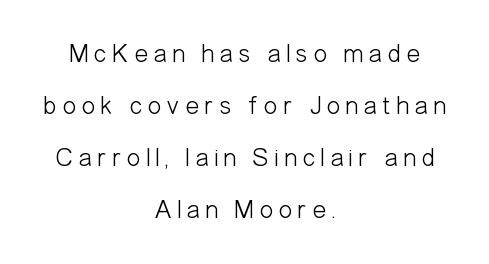
{"italic": "no", "bold": "no", "underline": "no", "align": "center", "line_spacing": "loose", "line_spacing_ratio": 2.0, "letter_spacing": "wide", "letter_spacing_em": 0.2, "glyph_px": 26}
